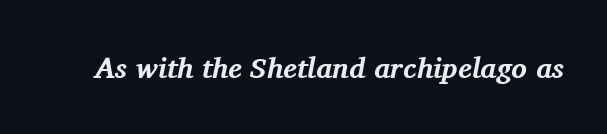
{"serif": "yes", "italic": "yes", "lean": "right", "slant_degrees": 11, "bold": "yes", "weight": "bold", "width": "normal", "stroke_contrast": "medium", "x_height": "medium", "monospaced": "no", "underline": "no", "letter_spacing": "normal", "letter_spacing_em": 0.0, "glyph_px": 29}
